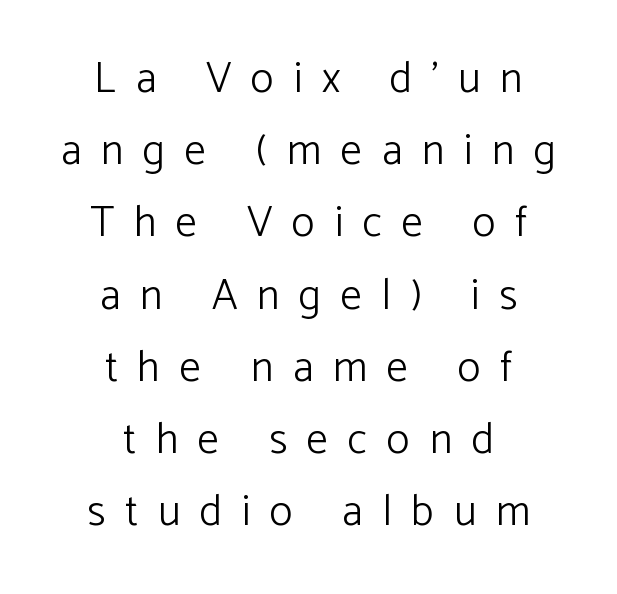
Both edges are ragged and mirror each other, which tells us the setting is centered. Plain, unruled lines of type. Characters follow at a spacing far wider than the type designer built in. The characters display no serif detailing; their extremities are plain. The typography opts for an upright posture over an oblique one.
